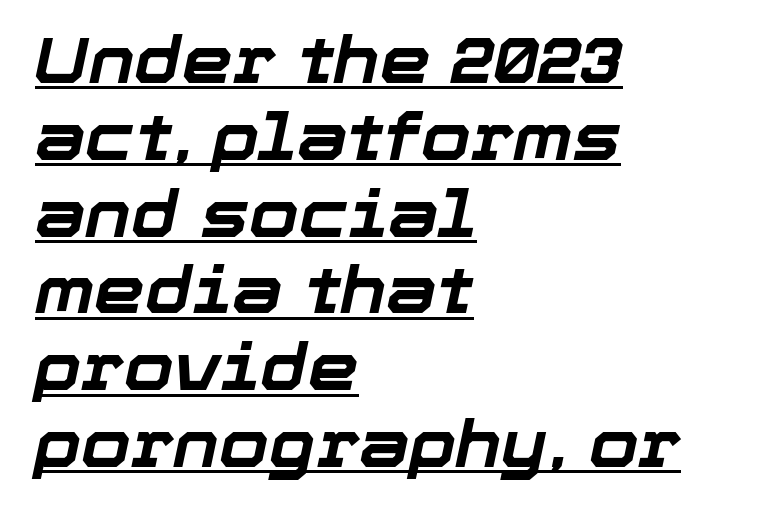
The image shows 64 px bold type, italic (leaning right); set left-aligned, line spacing 1.2x, normal letter spacing, underlined; low stroke contrast and a medium x-height.
